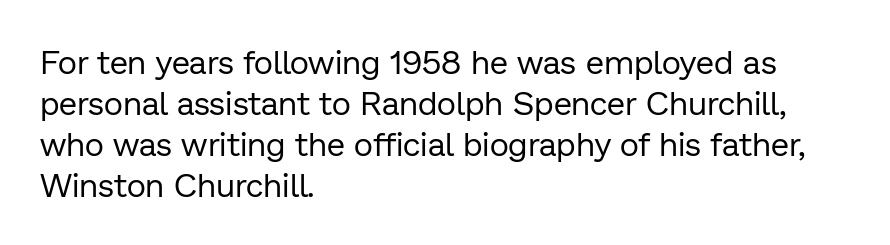
Do the characters align in a grid? No, the font is proportional. This sample uses plain, unmodified letter spacing. The lettering stays uniformly vertical, giving the passage a roman look. A bare baseline throughout the passage. Font category for this specimen: sans-serif. Ink coverage per letter is moderate at most.
